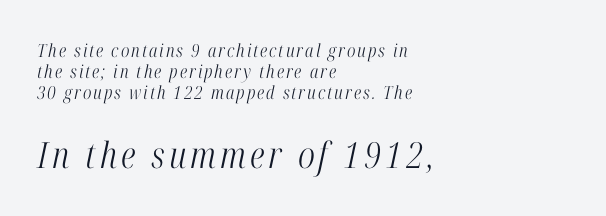
Q: Is the text bold? A: No.
Q: Is the text italic (slanted)? A: Yes, it leans right by about 12 degrees.
Q: Is the typeface a serif or a sans-serif typeface? A: Serif.
Q: Is the text underlined? A: No.
Q: How is the paragraph aligned? A: Left-aligned.
Q: Which block of text is set in a larger size, the first (top) or the second (bottom)? A: The second (bottom) one.
Q: Width (condensed, normal, or wide)? A: Condensed.
Q: Stroke contrast? A: High.
Q: x-height? A: Medium.
Q: Monospaced? A: No.
